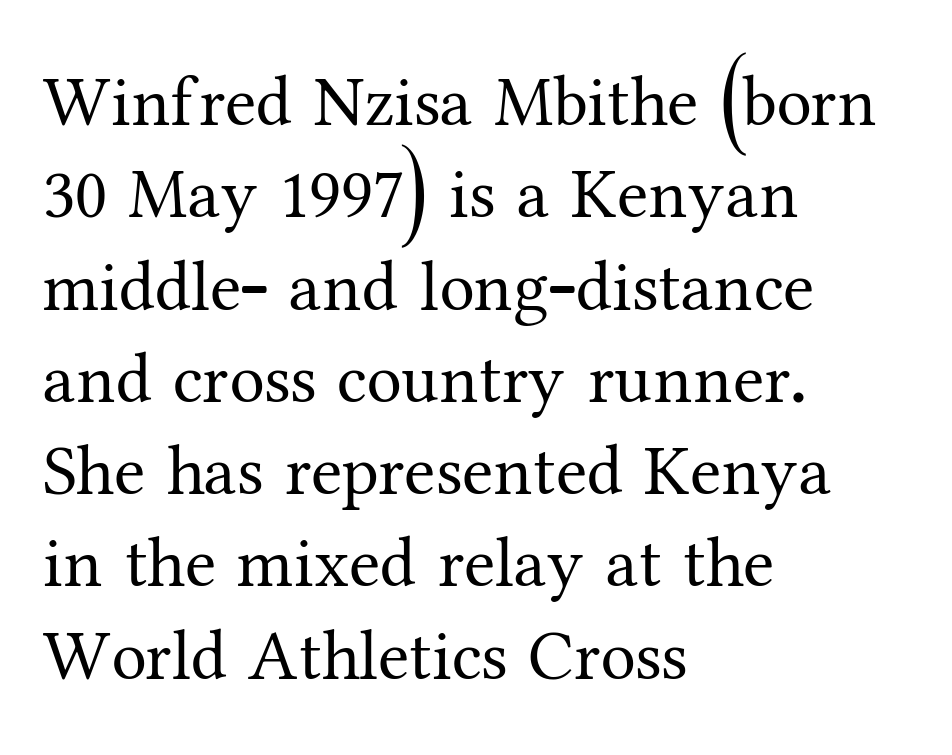
Unlike italic type, these characters show no tilt at all. What kind of face is this? One with serifs. Regarding leading, the lines here are spaced in the standard way. Weight: regular or lighter. Typeset ragged right — the left edge is the straight one.
